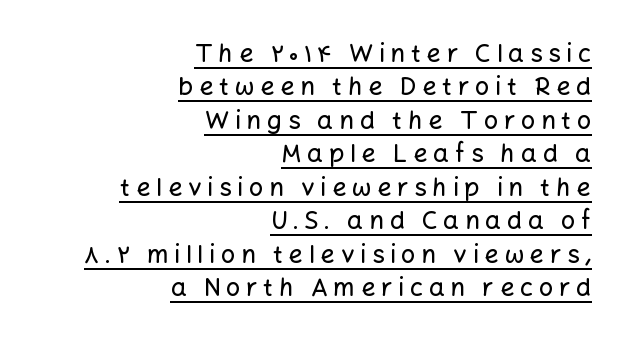
This rendering uses right alignment, leaving the left contour irregular. The typography opts for an upright posture over an oblique one. Regarding leading, the lines here are spaced in the standard way. Characters follow at a spacing far wider than the type designer built in.
